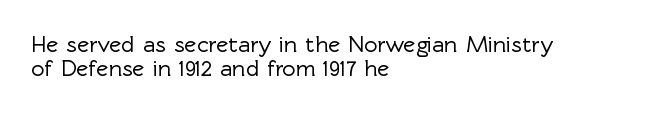
A roman cut, with each character standing at attention. Decoration check: the copy has no underline. The letters sit at their default tracking, neither squeezed nor spread. These lines are set flush left with a ragged right edge.
